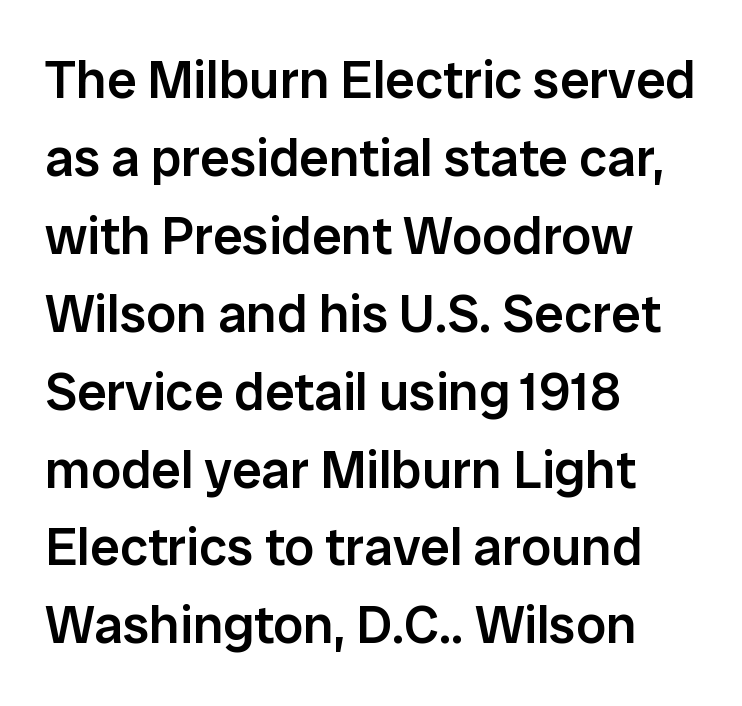
{"serif": "no", "italic": "no", "bold": "semi", "weight": "semibold", "width": "normal", "stroke_contrast": "low", "x_height": "medium", "monospaced": "no", "underline": "no", "align": "left", "line_spacing": "normal", "line_spacing_ratio": 1.47, "letter_spacing": "normal", "letter_spacing_em": 0.0, "glyph_px": 53}
